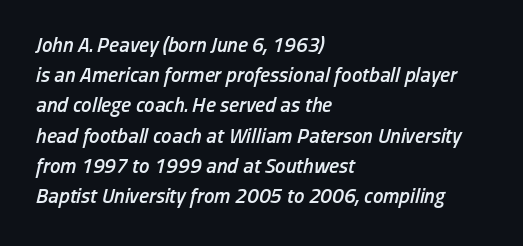
The image shows 21 px text type, italic (leaning right); set left-aligned, normal line spacing (1.44x), normal letter spacing, not underlined.
